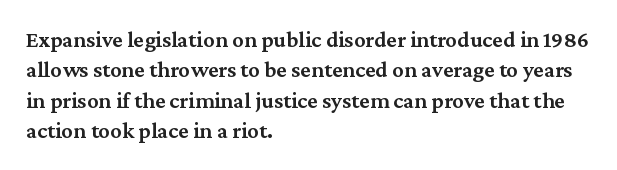
The space between consecutive lines is moderate. Each glyph is drawn with semibold strokes, heavier than normal yet not fully bold. Casual observation: everything's shoved over to the left. Letters rest on an invisible, unmarked baseline. It's the straight-up-and-down kind of type. Standard letterfit; no display-style spreading of the glyphs.
